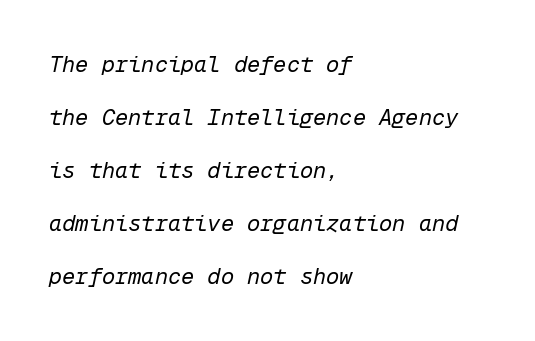
The image shows 22 px text type, italic (leaning right); set left-aligned, loose line spacing (2.41x), normal letter spacing, not underlined.
